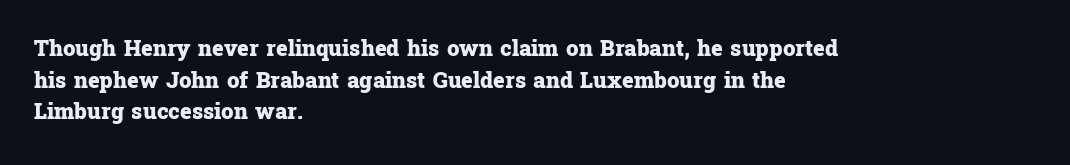
{"italic": "no", "bold": "yes", "underline": "no", "align": "left", "line_spacing": "normal", "line_spacing_ratio": 1.44, "letter_spacing": "normal", "letter_spacing_em": 0.0, "glyph_px": 22}
